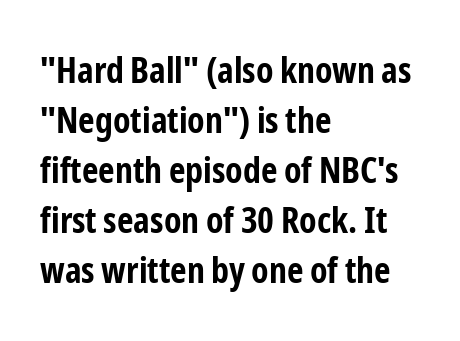
{"serif": "no", "italic": "no", "bold": "yes", "weight": "bold", "width": "condensed", "stroke_contrast": "low", "x_height": "medium", "monospaced": "no", "underline": "no", "align": "left", "line_spacing": "normal", "line_spacing_ratio": 1.39, "letter_spacing": "normal", "letter_spacing_em": 0.0, "glyph_px": 36}
